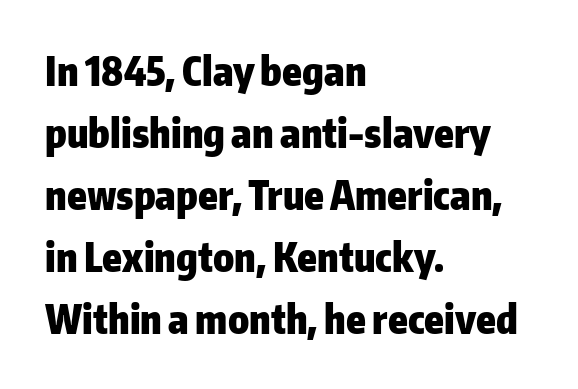
{"serif": "no", "italic": "no", "bold": "yes", "weight": "heavy", "width": "normal", "stroke_contrast": "low", "x_height": "medium", "monospaced": "no", "underline": "no", "align": "left", "line_spacing": "normal", "line_spacing_ratio": 1.59, "letter_spacing": "normal", "letter_spacing_em": 0.0, "glyph_px": 39}
